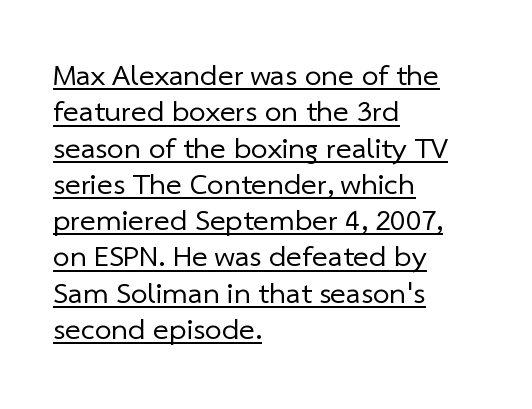
Q: Is the text bold? A: No.
Q: Is the typeface a serif or a sans-serif typeface? A: Sans-serif.
Q: Is the text underlined? A: Yes.
Q: How is the paragraph aligned? A: Left-aligned.
Q: Is the spacing between letters normal or unusually wide? A: Normal.
Q: Width (condensed, normal, or wide)? A: Normal.
Q: Stroke contrast? A: Low.
Q: x-height? A: Medium.
Q: Monospaced? A: No.
